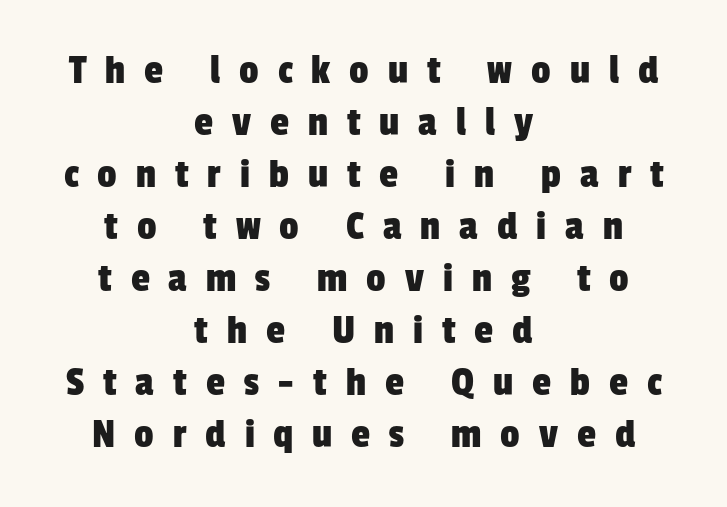
{"serif": "no", "width": "condensed", "stroke_contrast": "low", "x_height": "medium", "monospaced": "no", "underline": "no", "align": "center", "line_spacing_ratio": 1.21, "letter_spacing": "wide", "letter_spacing_em": 0.44, "glyph_px": 43}
